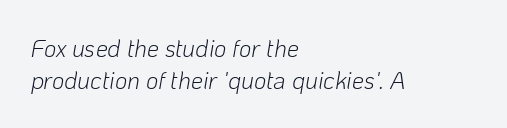
Stroke thickness stays within the range of a standard reading face or lighter. Slant detected: the letters are inclined. Honestly, the row spacing looks completely unremarkable. This sample uses plain, unmodified letter spacing. Lines of text with bare space underneath. The passage is arranged the way most books set body copy — flush left.
